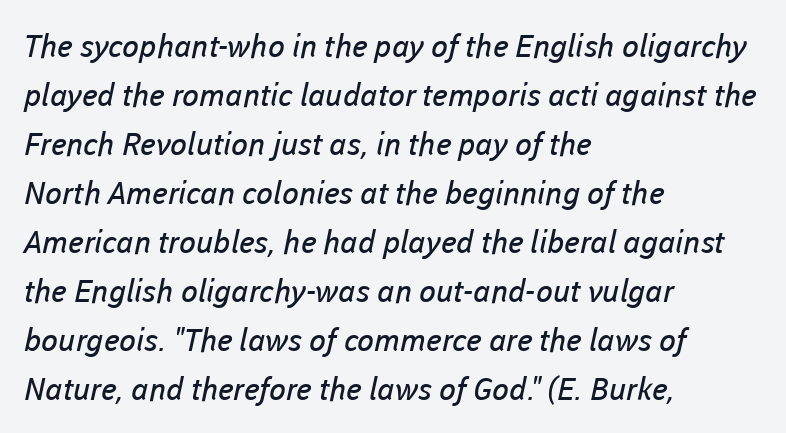
The image shows 31 px regular-weight sans-serif type; set left-aligned, normal line spacing (1.58x), normal letter spacing, not underlined; low stroke contrast and a medium x-height.
